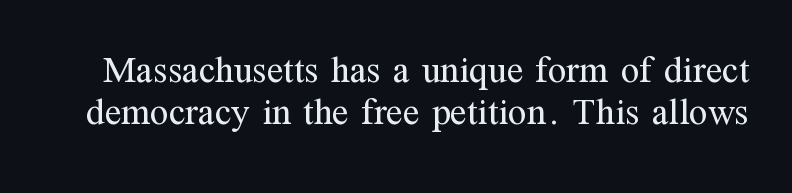
Does extra space separate the letters? No, they use regular spacing. The string is rendered with underlining switched off. The face used here is seriffed, in the tradition of book romans. Compared with a typical body face, this is equally light or lighter still.
